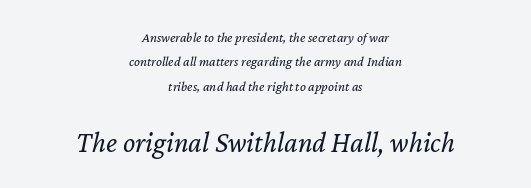
{"italic": "yes", "lean": "right", "slant_degrees": 12, "bold": "no", "weight": "regular", "width": "normal", "stroke_contrast": "low", "x_height": "medium", "monospaced": "no", "underline": "no", "align": "center", "line_spacing_ratio": 1.75, "letter_spacing": "normal", "letter_spacing_em": 0.0, "larger_block": "second", "size_ratio": 2.07, "glyph_px": 29}
